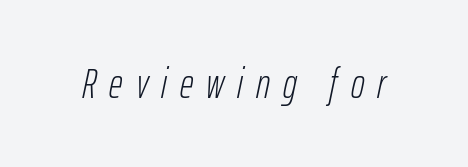
The image shows 42 px light, condensed type, italic (leaning right); set unusually wide letter spacing (+0.31 em), not underlined; low stroke contrast and a medium x-height.
